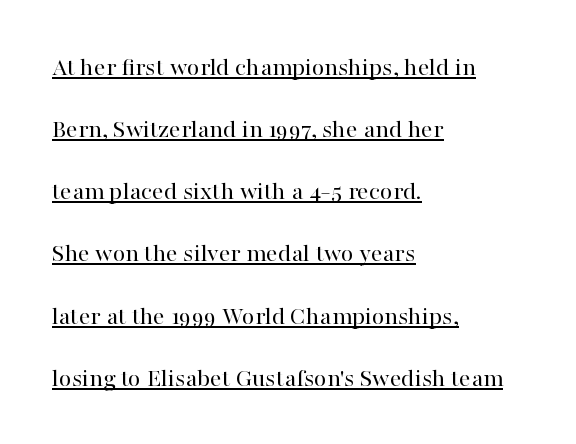
Compared with typical body copy, the letter spacing here is the same. The ragged edge is on the right, which tells us the setting is flush left. These lines stand farther apart than default settings would place them. These characters rest on top of a visible drawn line. This reads as an unemphasized weight, regular at the heaviest. You can tell it's not italic because the verticals are truly vertical.
